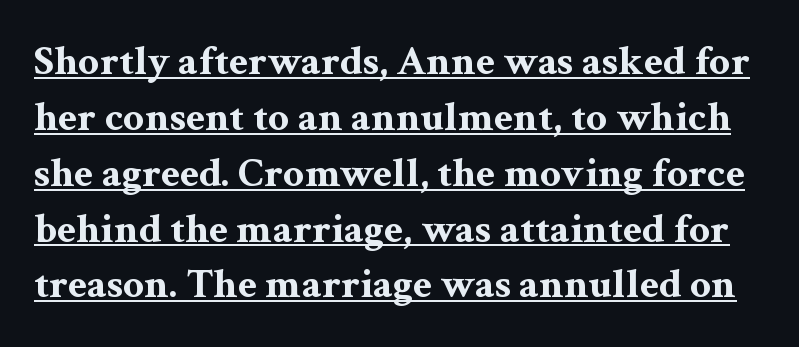
Q: Is the text bold? A: Yes.
Q: Is the text italic (slanted)? A: No, it is upright.
Q: Is the typeface a serif or a sans-serif typeface? A: Serif.
Q: Is the text underlined? A: Yes.
Q: Is the spacing between letters normal or unusually wide? A: Normal.
Q: Is the spacing between lines tight, normal or loose? A: Normal.
Q: Width (condensed, normal, or wide)? A: Wide.
Q: Stroke contrast? A: Medium.
Q: x-height? A: Medium.
Q: Monospaced? A: No.
